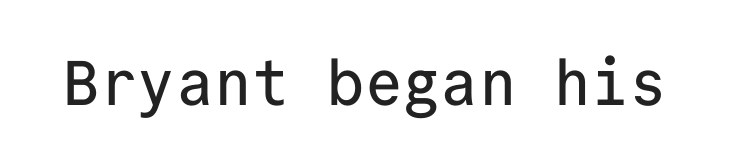
This is roman type, the default non-slanted kind. Here the designer chose a console-style face with uniform glyph widths. Compared with typical body copy, the letter spacing here is the same. Stroke terminals: plain, sans-serif.
